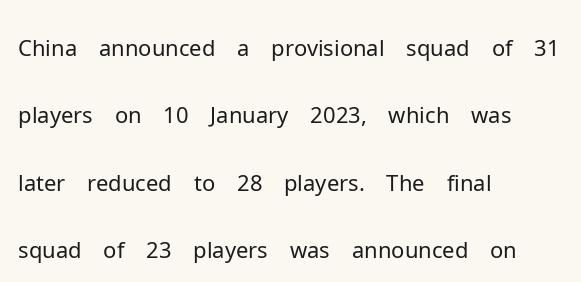
The letters advance in unequal steps, a hallmark of proportional type. If you measured baseline to baseline, you'd find a middling distance. Type style note: lacks serifs. Is the block centered? No — it sits flush against the left margin. How are the letters spaced? Ordinarily, with no added tracking.
